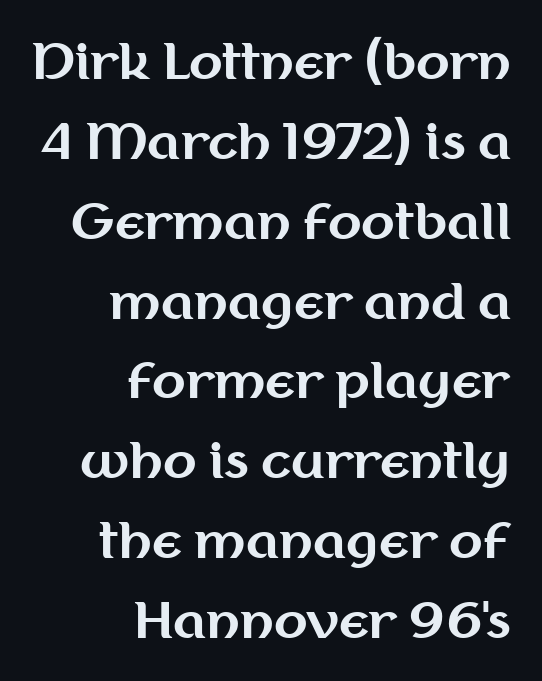
Q: Is the text bold? A: Yes.
Q: Is the text italic (slanted)? A: No, it is upright.
Q: Is the typeface a serif or a sans-serif typeface? A: Sans-serif.
Q: Is the text underlined? A: No.
Q: How is the paragraph aligned? A: Right-aligned.
Q: Is the spacing between letters normal or unusually wide? A: Normal.
Q: Is the spacing between lines tight, normal or loose? A: Normal.
Q: Width (condensed, normal, or wide)? A: Normal.
Q: Stroke contrast? A: Medium.
Q: x-height? A: Medium.
Q: Monospaced? A: No.
